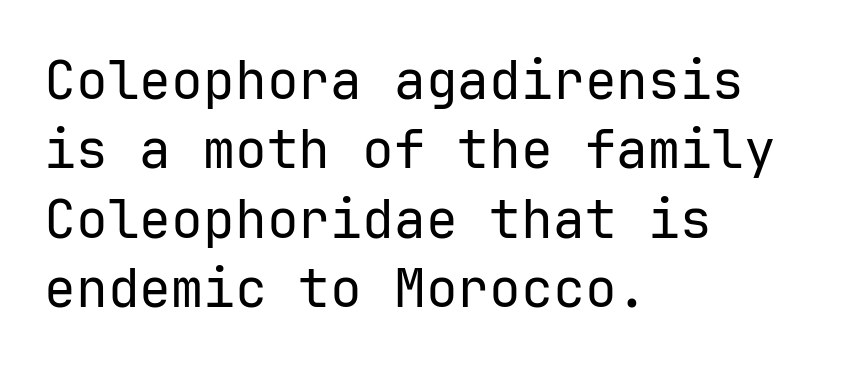
{"serif": "no", "italic": "no", "bold": "no", "weight": "regular", "width": "normal", "stroke_contrast": "low", "x_height": "medium", "underline": "no", "align": "left", "line_spacing": "normal", "line_spacing_ratio": 1.31, "letter_spacing": "normal", "letter_spacing_em": 0.0, "glyph_px": 53}
